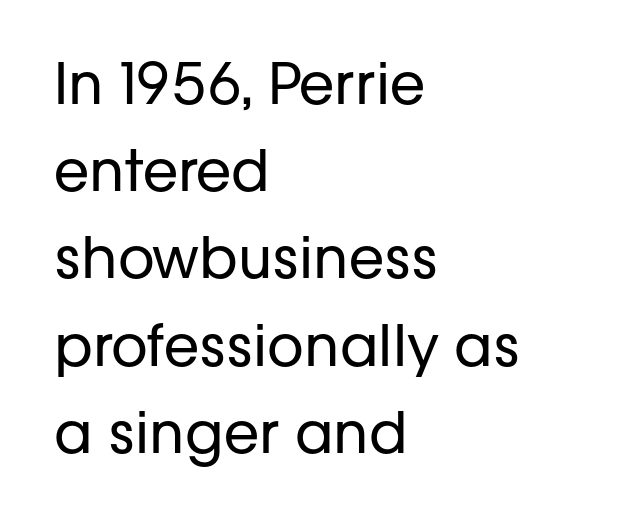
Q: Is the text bold? A: No.
Q: Is the text italic (slanted)? A: No, it is upright.
Q: Is the typeface a serif or a sans-serif typeface? A: Sans-serif.
Q: Is the text underlined? A: No.
Q: How is the paragraph aligned? A: Left-aligned.
Q: Is the spacing between letters normal or unusually wide? A: Normal.
Q: Is the spacing between lines tight, normal or loose? A: Normal.
Q: Width (condensed, normal, or wide)? A: Normal.
Q: Stroke contrast? A: Low.
Q: x-height? A: Medium.
Q: Monospaced? A: No.
